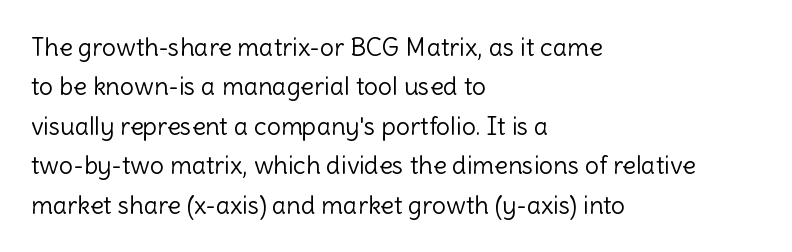
Q: Is the text bold? A: No.
Q: Is the text italic (slanted)? A: No, it is upright.
Q: Is the text underlined? A: No.
Q: How is the paragraph aligned? A: Left-aligned.
Q: Is the spacing between letters normal or unusually wide? A: Normal.
Q: Is the spacing between lines tight, normal or loose? A: Normal.
